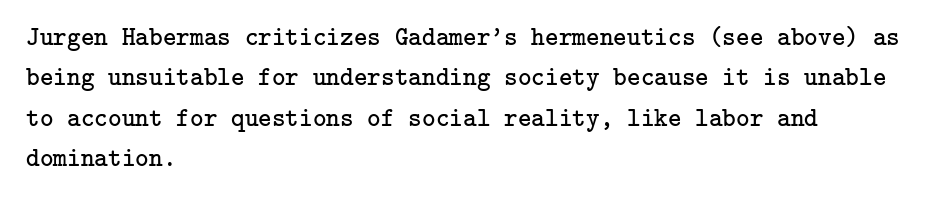
{"italic": "no", "bold": "no", "underline": "no", "align": "left", "line_spacing": "normal", "line_spacing_ratio": 1.55, "letter_spacing": "normal", "letter_spacing_em": 0.0, "glyph_px": 26}
